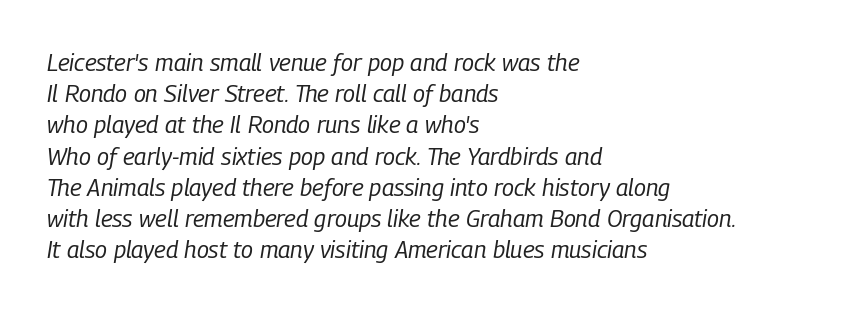
{"italic": "yes", "lean": "right", "slant_degrees": 9, "bold": "no", "underline": "no", "align": "left", "line_spacing": "normal", "line_spacing_ratio": 1.3, "letter_spacing": "normal", "letter_spacing_em": 0.0, "glyph_px": 24}
